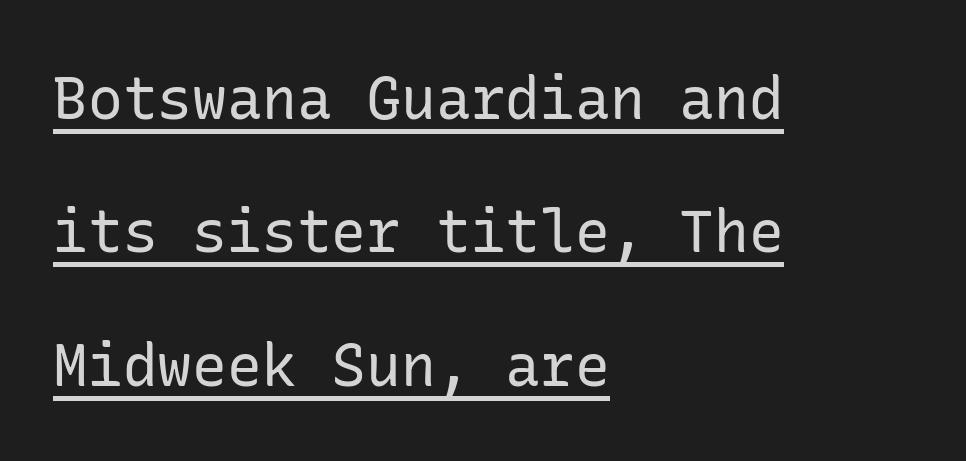
The image shows 58 px regular-weight sans-serif type, upright; set left-aligned, loose line spacing (2.3x), normal letter spacing, underlined; low stroke contrast and a medium x-height.
